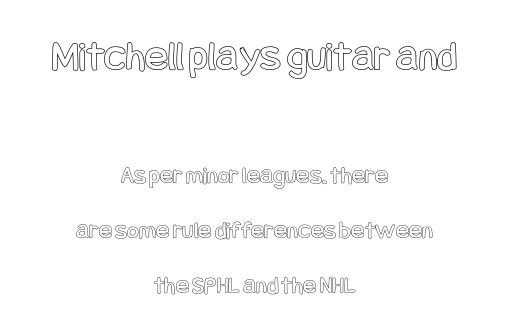
The image shows 43 px condensed type, upright; set centered, loose line spacing (2.2x), normal letter spacing, not underlined; the first (top) block is 1.72x larger; a large x-height.
